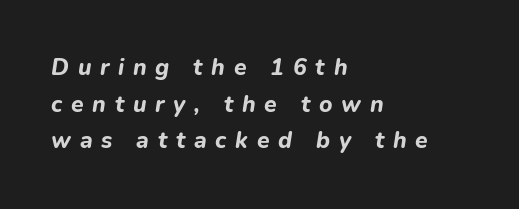
The image shows 23 px bold type, italic (leaning right); set left-aligned, normal line spacing (1.59x), unusually wide letter spacing (+0.38 em), not underlined.
